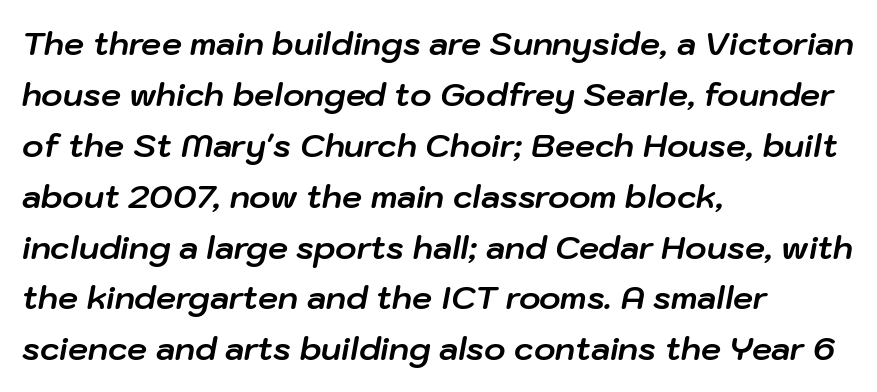
Q: Is the text bold? A: Yes.
Q: Is the text italic (slanted)? A: Yes, it leans right by about 10 degrees.
Q: Is the text underlined? A: No.
Q: How is the paragraph aligned? A: Left-aligned.
Q: Is the spacing between letters normal or unusually wide? A: Normal.
Q: Is the spacing between lines tight, normal or loose? A: Normal.
Q: Width (condensed, normal, or wide)? A: Normal.
Q: Stroke contrast? A: Low.
Q: x-height? A: Medium.
Q: Monospaced? A: No.
